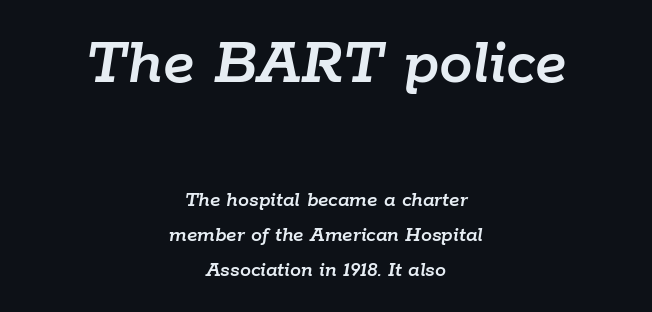
{"italic": "yes", "lean": "right", "slant_degrees": 9, "width": "normal", "stroke_contrast": "low", "x_height": "medium", "monospaced": "no", "underline": "no", "align": "center", "line_spacing": "normal", "line_spacing_ratio": 1.6, "letter_spacing": "normal", "letter_spacing_em": 0.0, "larger_block": "first", "size_ratio": 3.05, "glyph_px": 67}
